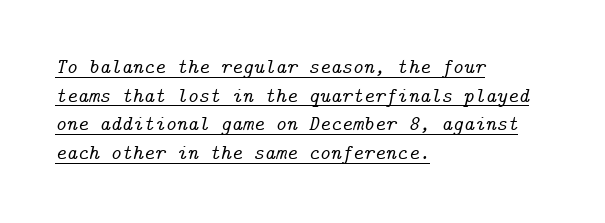
{"italic": "yes", "lean": "right", "slant_degrees": 14, "underline": "yes", "align": "left", "line_spacing": "normal", "line_spacing_ratio": 1.36, "letter_spacing": "normal", "letter_spacing_em": 0.0, "glyph_px": 21}
